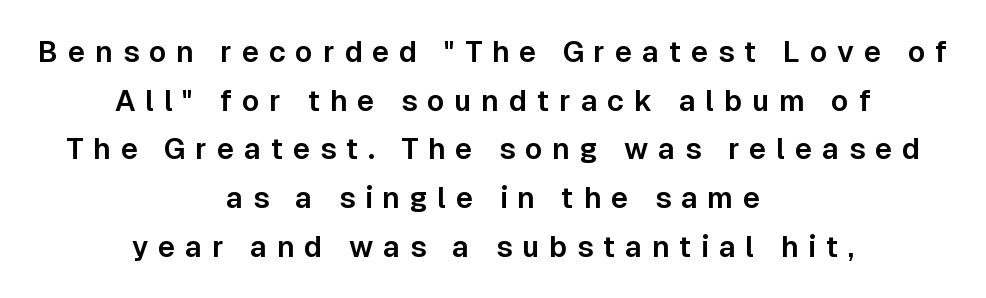
Look at the tracking — it's clearly loosened, letters drifting apart. Character widths vary here, with narrow letters taking less room than wide ones. Interline gaps are of average width in this sample. Neither beginnings nor endings align; midpoints do. This rendering employs a face without finishing strokes, i.e., a sans-serif. Clear beneath every line of the passage.
